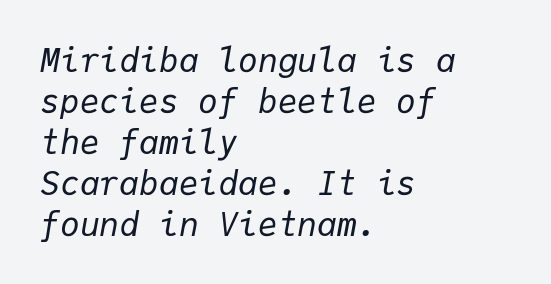
{"italic": "yes", "lean": "right", "slant_degrees": 9, "bold": "no", "weight": "regular", "width": "normal", "stroke_contrast": "low", "x_height": "medium", "monospaced": "yes", "underline": "no", "align": "left", "line_spacing_ratio": 1.24, "letter_spacing": "normal", "letter_spacing_em": 0.0, "glyph_px": 33}
